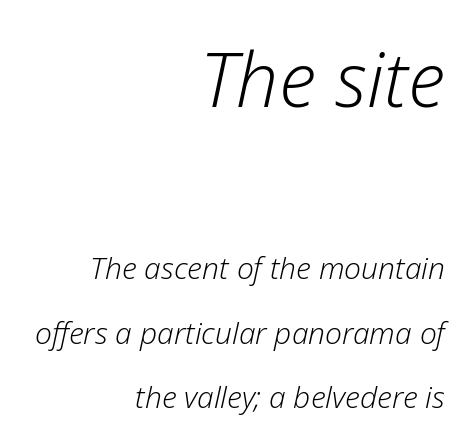
Q: Is the text bold? A: No.
Q: Is the text italic (slanted)? A: Yes, it leans right by about 12 degrees.
Q: Is the text underlined? A: No.
Q: How is the paragraph aligned? A: Right-aligned.
Q: Is the spacing between letters normal or unusually wide? A: Normal.
Q: Is the spacing between lines tight, normal or loose? A: Loose.
Q: Which block of text is set in a larger size, the first (top) or the second (bottom)? A: The first (top) one.
Q: Width (condensed, normal, or wide)? A: Normal.
Q: Stroke contrast? A: Low.
Q: x-height? A: Medium.
Q: Monospaced? A: No.
